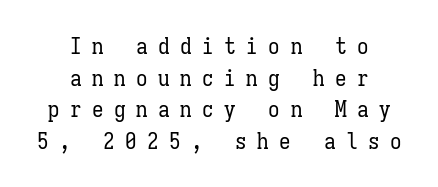
The image shows 23 px text type, upright; set centered, normal line spacing (1.37x), unusually wide letter spacing (+0.46 em), not underlined.
